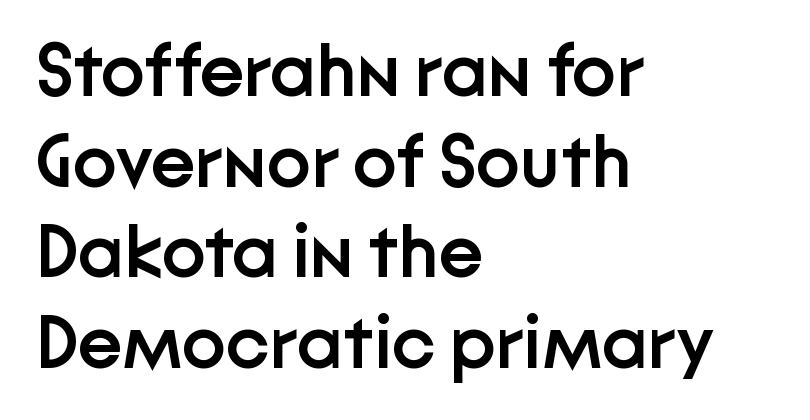
The image shows 75 px semibold sans-serif type, upright; set left-aligned, line spacing 1.21x, normal letter spacing, not underlined; low stroke contrast and a medium x-height.
